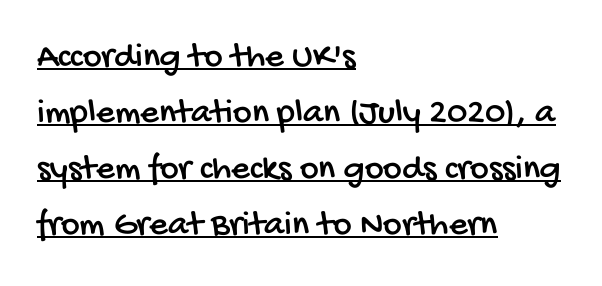
Is the block centered? No — it sits flush against the left margin. Notice how descenders clear the ascenders below comfortably — that's standard leading. The rendering uses natural spacing where letterforms have individual widths. No extra tracking has been applied to these lines. The type family on display is of the sans-serif kind.
